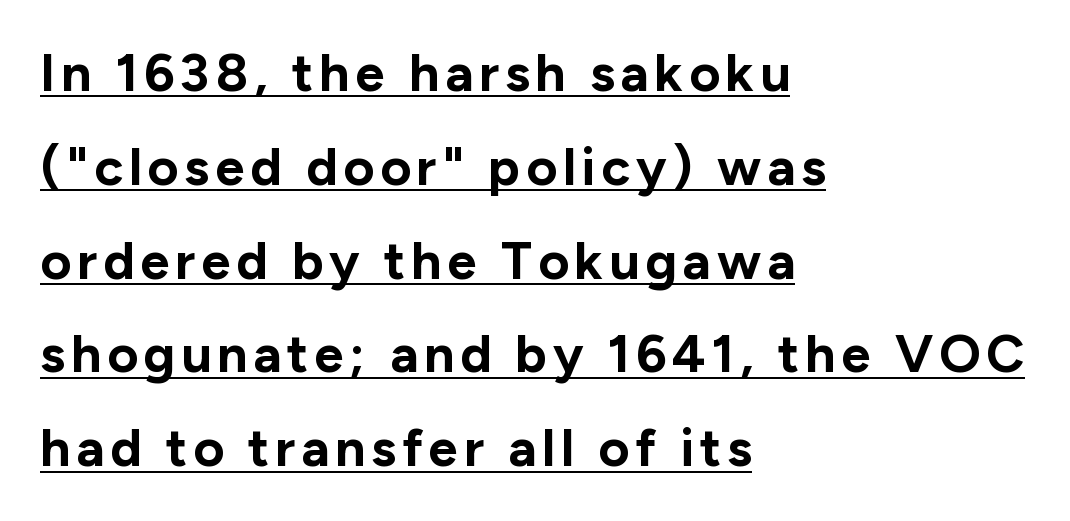
The typesetting leans heavy: a genuine bold. Spacing verdict: proportional, widths tailored to each character. The rendering anchors every line to the left-hand side. Nope, not italic — everything's standing straight. Classification — sans serif. Beneath each row of characters lies a ruled line.
